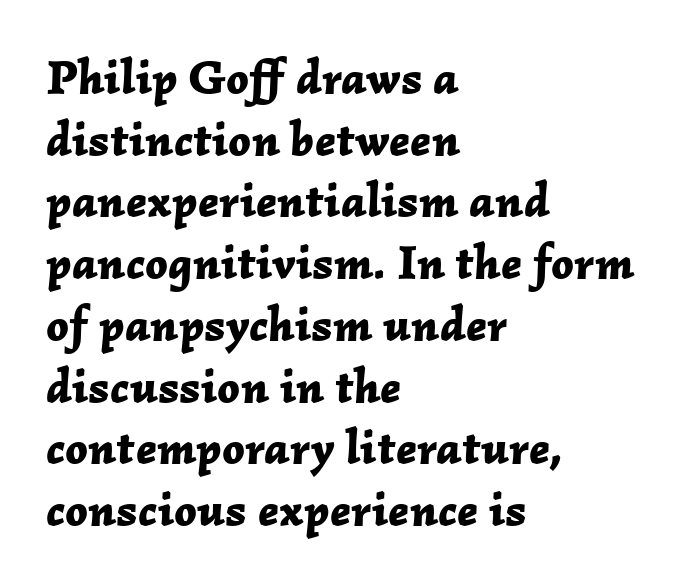
Q: Is the text bold? A: Yes.
Q: Is the text italic (slanted)? A: Yes, it leans right by about 2 degrees.
Q: Is the text underlined? A: No.
Q: How is the paragraph aligned? A: Left-aligned.
Q: Is the spacing between letters normal or unusually wide? A: Normal.
Q: Is the spacing between lines tight, normal or loose? A: Normal.
Q: Width (condensed, normal, or wide)? A: Normal.
Q: Stroke contrast? A: Low.
Q: x-height? A: Medium.
Q: Monospaced? A: No.
